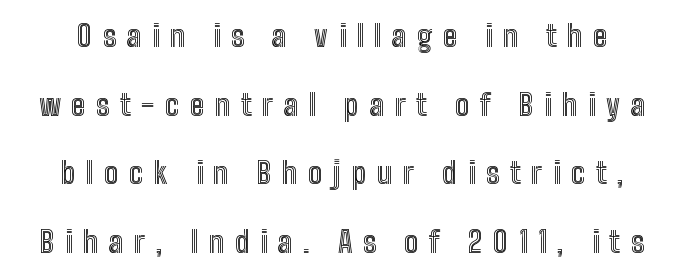
The image shows 30 px condensed type, upright; set loose line spacing (2.29x), unusually wide letter spacing (+0.36 em), not underlined; a medium x-height.
